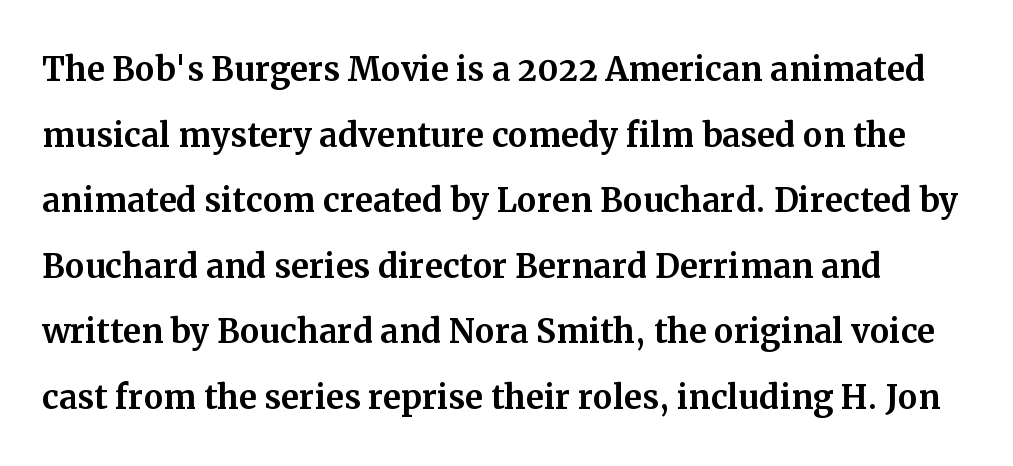
{"serif": "yes", "italic": "no", "width": "normal", "stroke_contrast": "medium", "x_height": "medium", "monospaced": "no", "underline": "no", "line_spacing": "normal", "line_spacing_ratio": 1.49, "letter_spacing": "normal", "letter_spacing_em": 0.0, "glyph_px": 44}
